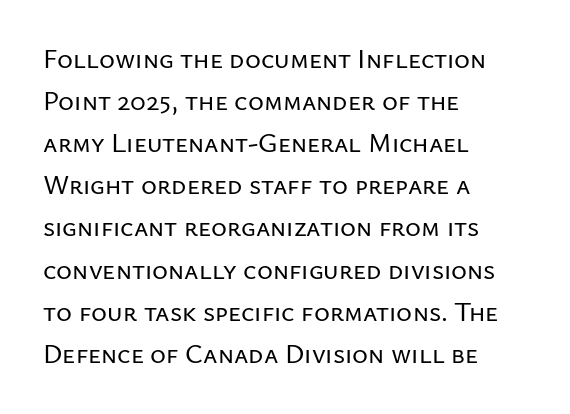
{"italic": "no", "underline": "no", "align": "left", "line_spacing": "normal", "line_spacing_ratio": 1.56, "letter_spacing": "normal", "letter_spacing_em": 0.0, "glyph_px": 27}
